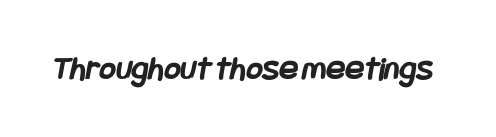
Heft: maximum for text — a bold. The characters display no serif detailing; their extremities are plain. The rendering keeps characters at their native spacing. Just letters on the line, the space beneath them empty.
